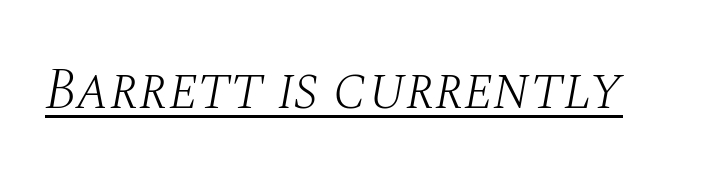
{"serif": "yes", "italic": "yes", "lean": "right", "slant_degrees": 10, "bold": "no", "weight": "light", "width": "normal", "stroke_contrast": "medium", "x_height": "large", "monospaced": "no", "underline": "yes", "letter_spacing": "normal", "letter_spacing_em": 0.0, "glyph_px": 59}
